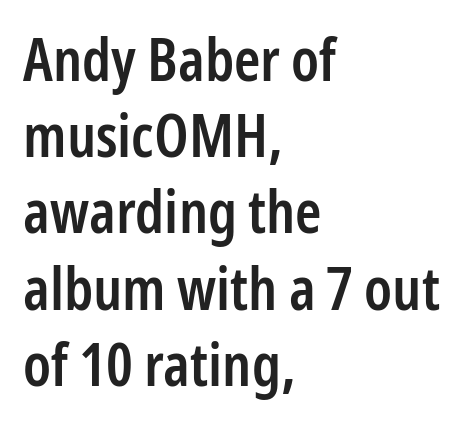
Type style note: lacks serifs. These lines carry some extra weight — a demibold, not a full bold. The lines are quadded left. These lines are rendered in a variable-pitch font.
